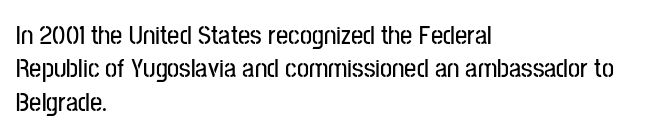
The image shows 27 px text type, upright; set left-aligned, line spacing 1.24x, normal letter spacing, not underlined.
